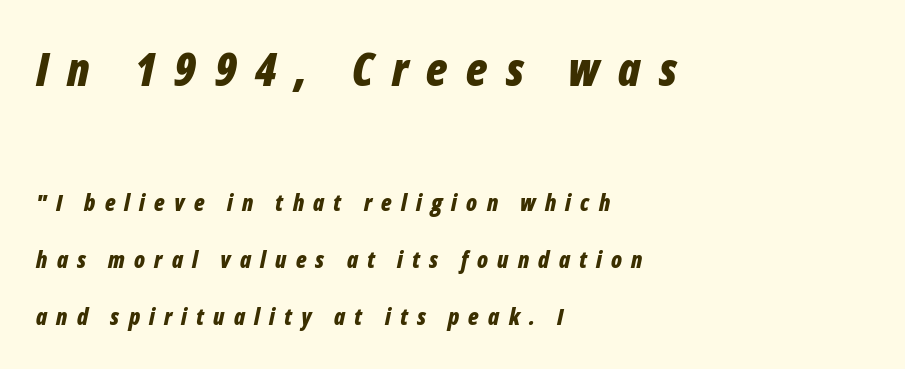
The image shows 46 px bold, condensed type, italic (leaning right); set left-aligned, loose line spacing (2.47x), unusually wide letter spacing (+0.4 em), not underlined; the first (top) block is 2.0x larger; low stroke contrast and a medium x-height.
